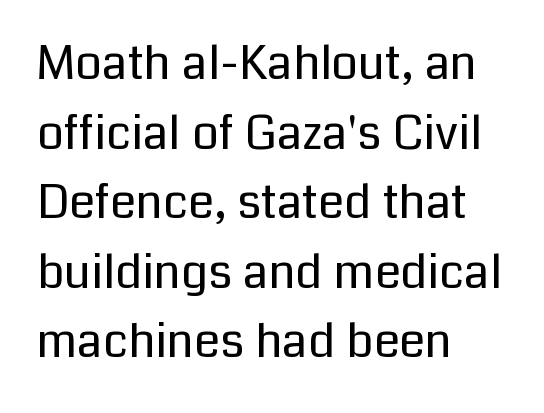
The image shows 47 px regular-weight sans-serif type, upright; set left-aligned, normal line spacing (1.48x), normal letter spacing, not underlined; low stroke contrast and a medium x-height.
